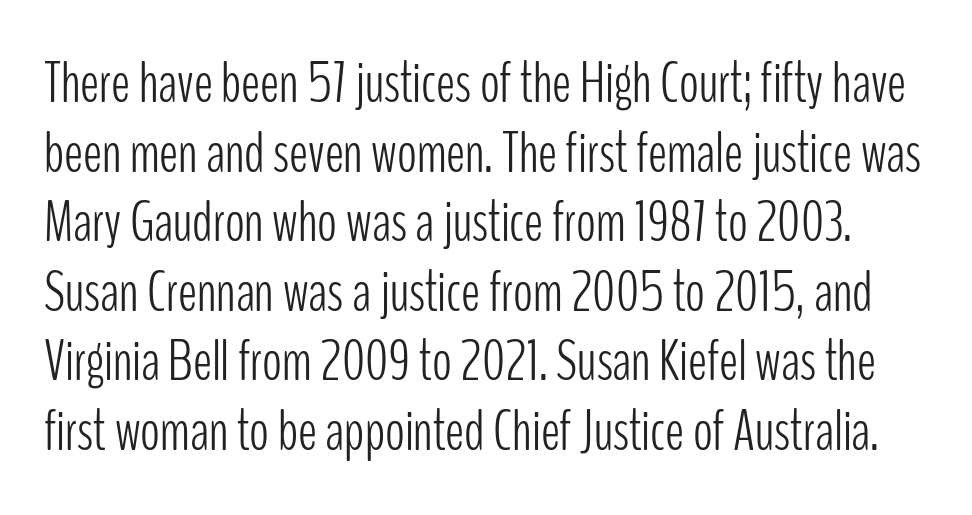
Q: Is the text bold? A: No.
Q: Is the text italic (slanted)? A: No, it is upright.
Q: Is the typeface a serif or a sans-serif typeface? A: Sans-serif.
Q: Is the text underlined? A: No.
Q: Is the spacing between letters normal or unusually wide? A: Normal.
Q: Width (condensed, normal, or wide)? A: Condensed.
Q: Stroke contrast? A: Low.
Q: x-height? A: Medium.
Q: Monospaced? A: No.
